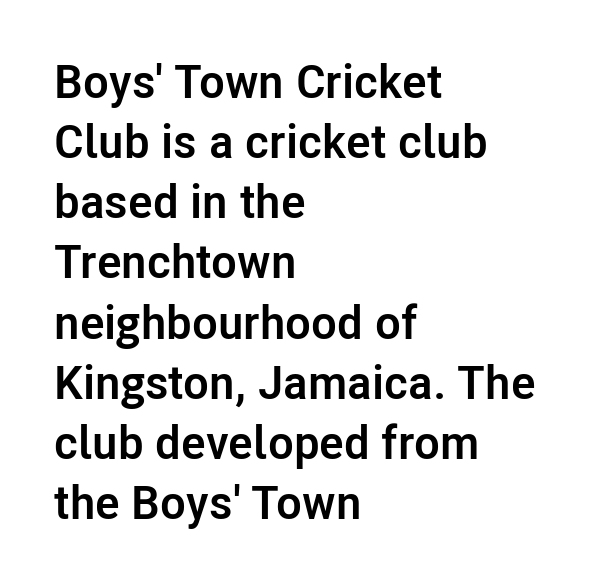
The image shows 47 px semibold sans-serif type, upright; set left-aligned, normal line spacing (1.28x), normal letter spacing, not underlined; low stroke contrast and a medium x-height.
